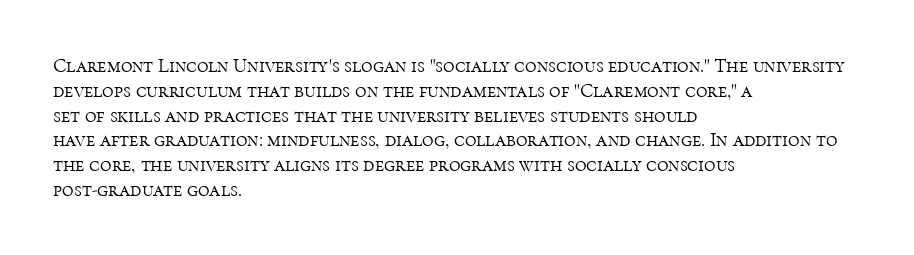
{"italic": "no", "bold": "no", "underline": "no", "align": "left", "line_spacing_ratio": 1.24, "letter_spacing": "normal", "letter_spacing_em": 0.0, "glyph_px": 20}
